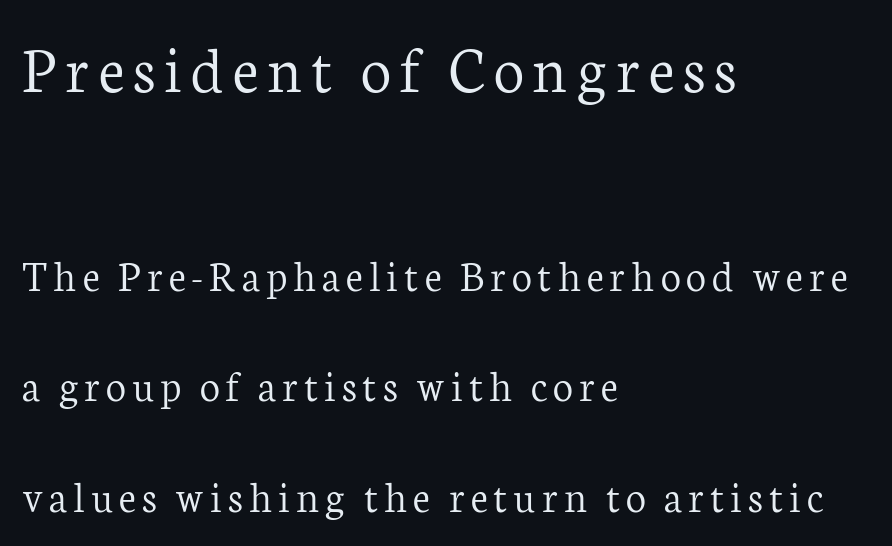
The image shows 68 px light serif type, upright; set left-aligned, loose line spacing (2.46x), not underlined; the first (top) block is 1.51x larger; low stroke contrast and a medium x-height.
